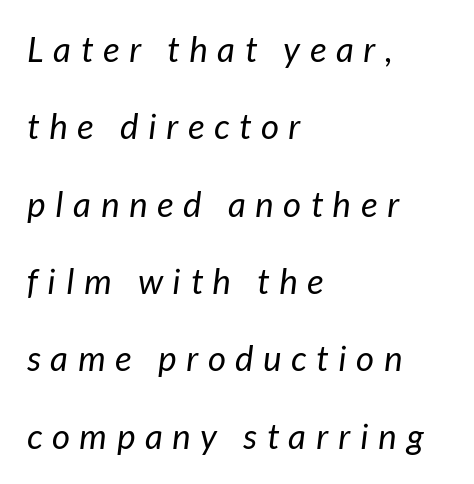
{"italic": "yes", "lean": "right", "slant_degrees": 7, "bold": "no", "weight": "regular", "width": "normal", "stroke_contrast": "low", "x_height": "medium", "monospaced": "no", "underline": "no", "align": "left", "line_spacing": "loose", "line_spacing_ratio": 2.21, "letter_spacing": "wide", "letter_spacing_em": 0.28, "glyph_px": 35}
